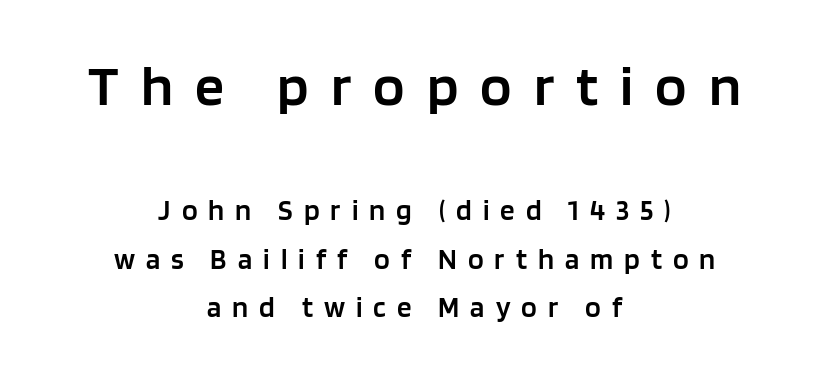
The strokes are fattened partway — semibold, not bold. Does the lettering tilt? It doesn't — this is upright. The leading is moderate, giving the passage an even texture. Two sizes are in play, and the larger belongs to the first block. The lines in this sample share a center point and differ in where they start and stop.
